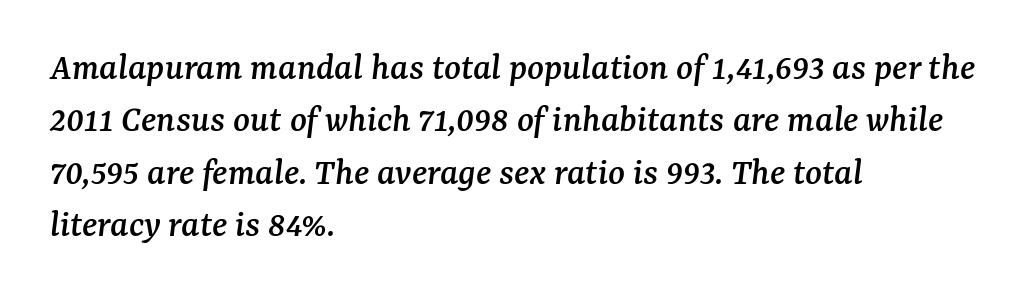
{"serif": "yes", "italic": "yes", "lean": "right", "slant_degrees": 7, "width": "normal", "stroke_contrast": "medium", "x_height": "medium", "monospaced": "no", "underline": "no", "align": "left", "line_spacing": "normal", "line_spacing_ratio": 1.34, "letter_spacing": "normal", "letter_spacing_em": 0.0, "glyph_px": 39}
